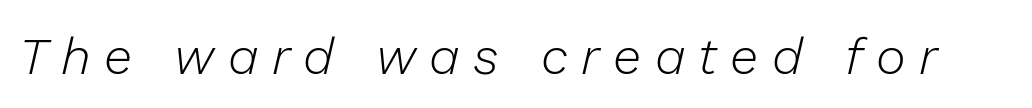
The image shows 51 px light type, italic (leaning right); set unusually wide letter spacing (+0.26 em), not underlined; low stroke contrast and a medium x-height.
